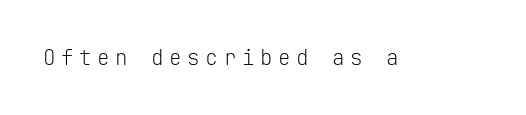
Q: Is the text bold? A: No.
Q: Is the text italic (slanted)? A: No, it is upright.
Q: Is the text underlined? A: No.
Q: Is the spacing between letters normal or unusually wide? A: Unusually wide.
